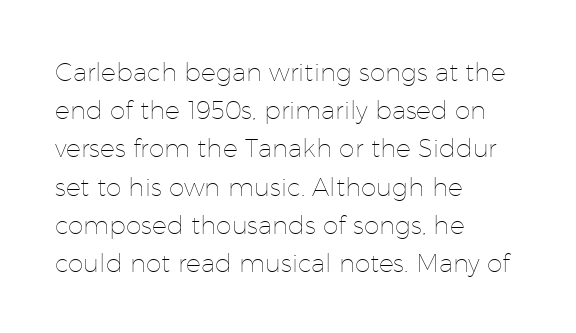
The glyphs are unaccompanied by any horizontal stroke below them. Posture: vertical. These lines keep a tight, regular rhythm from letter to letter. Interline gaps are of average width in this sample. The paragraph shown leans on its left margin.
